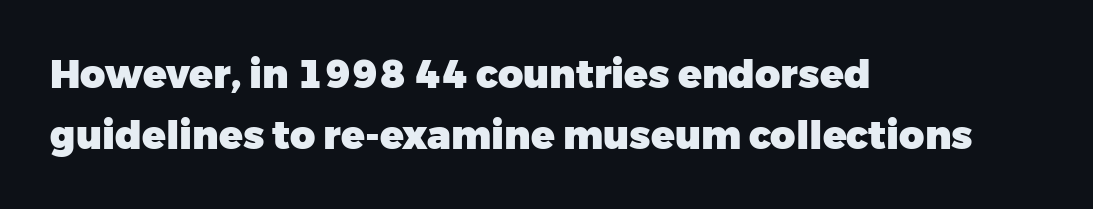
Each glyph is drawn with heavy, bold strokes. Think of a printed novel: that variable character pitch is what you see here. Compared with typical paragraphs, the rows here are spaced about the same. Letters rest on an invisible, unmarked baseline.
